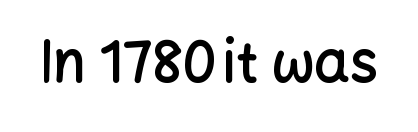
{"serif": "no", "italic": "no", "bold": "semi", "weight": "semibold", "width": "normal", "stroke_contrast": "low", "x_height": "medium", "monospaced": "no", "underline": "no", "letter_spacing": "normal", "letter_spacing_em": 0.0, "glyph_px": 56}
